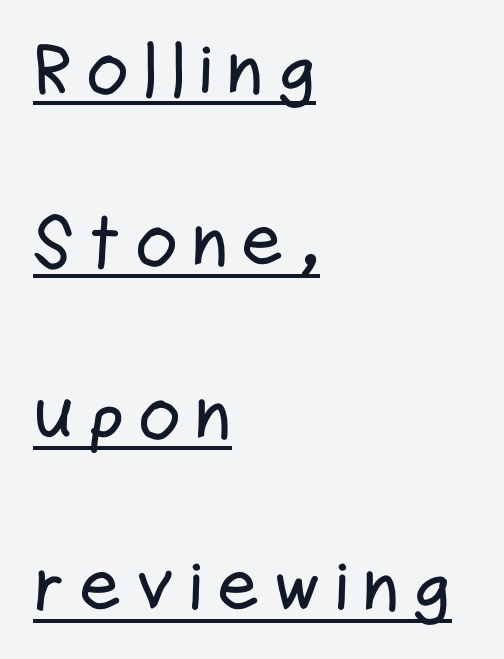
{"serif": "no", "italic": "no", "width": "condensed", "stroke_contrast": "low", "x_height": "medium", "monospaced": "no", "underline": "yes", "align": "left", "line_spacing": "loose", "line_spacing_ratio": 2.3, "glyph_px": 75}
